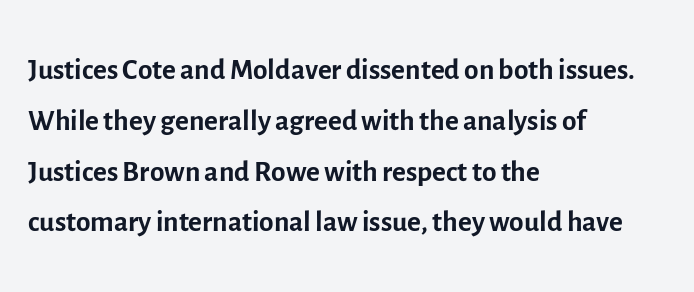
Varying glyph widths throughout — classic text-font behaviour. Nobody touched the tracking dial on this one. Beneath every word, the page is bare. Serif or sans? Sans — the stroke terminals are bare. The face looks like a standard text weight, possibly lighter.
